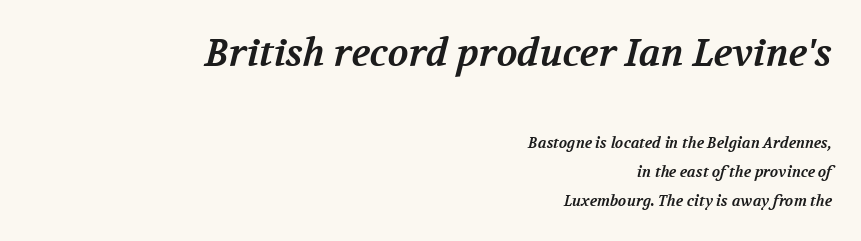
The typeface chosen for these lines features serifs. All the whitespace from short lines collects on the left. No extra tracking has been applied to these lines. Note: larger setting up top, smaller setting below.
